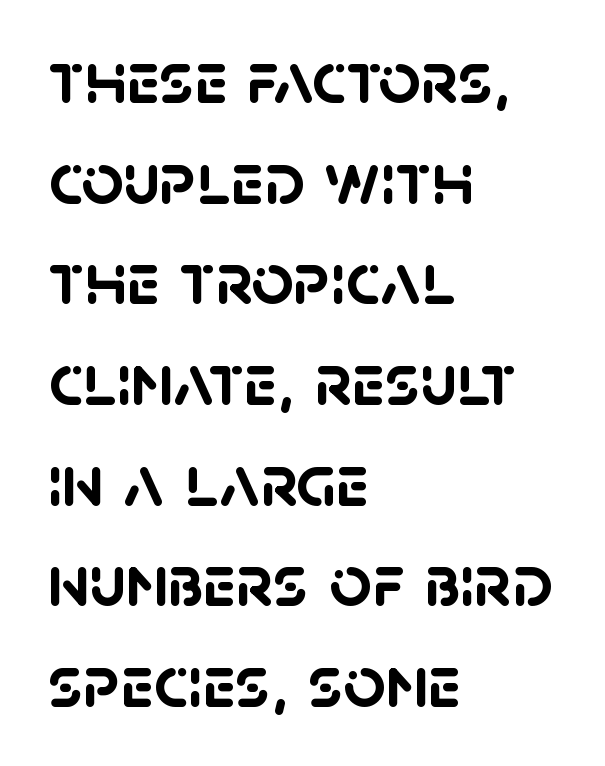
Q: Is the text bold? A: Yes.
Q: Is the typeface a serif or a sans-serif typeface? A: Sans-serif.
Q: Is the text underlined? A: No.
Q: How is the paragraph aligned? A: Left-aligned.
Q: Is the spacing between letters normal or unusually wide? A: Normal.
Q: Is the spacing between lines tight, normal or loose? A: Normal.
Q: Width (condensed, normal, or wide)? A: Normal.
Q: Stroke contrast? A: Low.
Q: x-height? A: Large.
Q: Monospaced? A: No.
